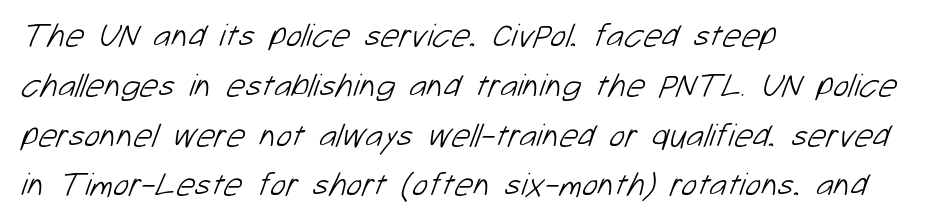
{"serif": "no", "bold": "no", "weight": "light", "width": "normal", "stroke_contrast": "low", "x_height": "medium", "monospaced": "no", "underline": "no", "align": "left", "line_spacing": "normal", "line_spacing_ratio": 1.51, "letter_spacing": "normal", "letter_spacing_em": 0.0, "glyph_px": 33}
